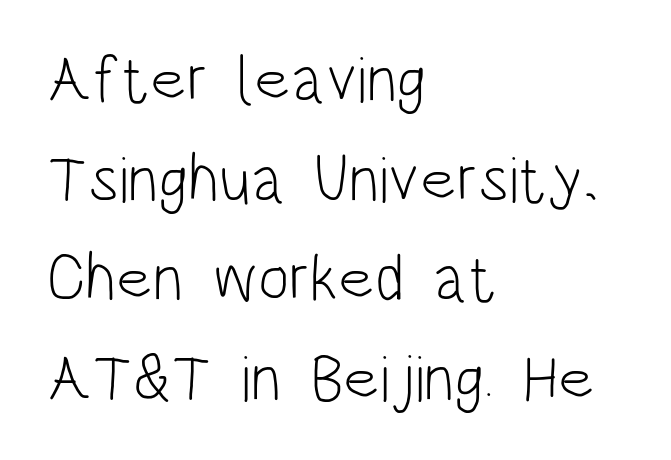
Q: Is the text bold? A: No.
Q: Is the text italic (slanted)? A: No, it is upright.
Q: Is the typeface a serif or a sans-serif typeface? A: Sans-serif.
Q: Is the text underlined? A: No.
Q: How is the paragraph aligned? A: Left-aligned.
Q: Is the spacing between letters normal or unusually wide? A: Normal.
Q: Is the spacing between lines tight, normal or loose? A: Normal.
Q: Width (condensed, normal, or wide)? A: Condensed.
Q: Stroke contrast? A: Low.
Q: x-height? A: Large.
Q: Monospaced? A: No.
